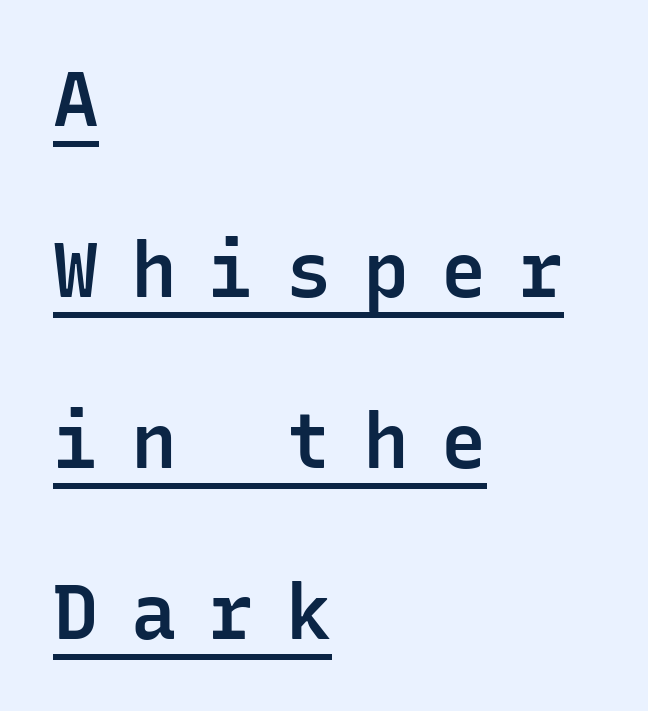
The image shows 76 px semibold sans-serif type, upright, monospaced; set left-aligned, loose line spacing (2.25x), unusually wide letter spacing (+0.42 em), underlined; low stroke contrast and a medium x-height.
